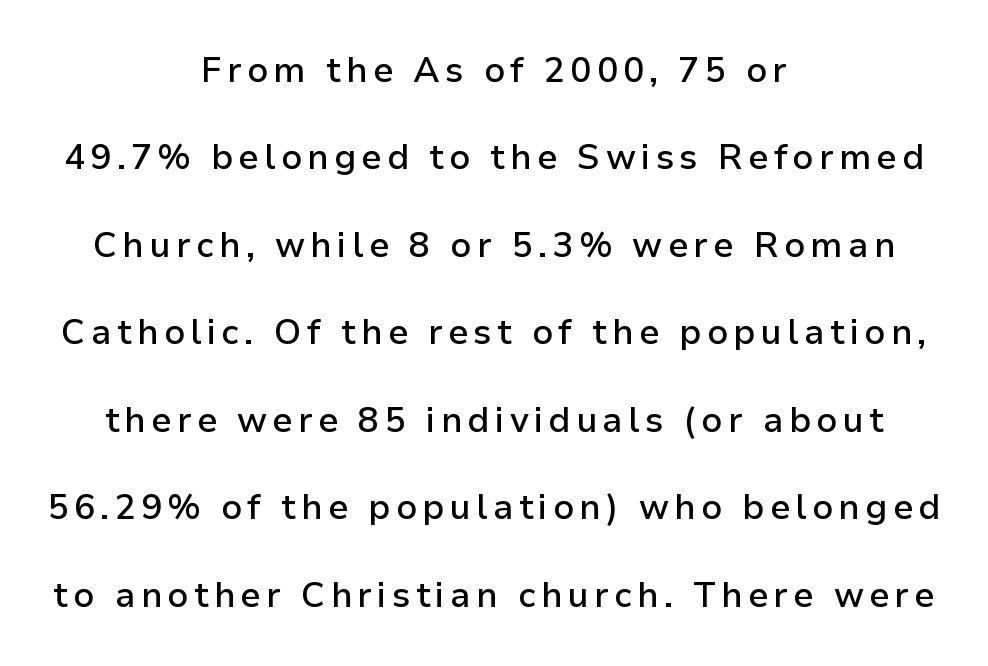
Q: Is the text bold? A: Semi-bold.
Q: Is the text italic (slanted)? A: No, it is upright.
Q: Is the typeface a serif or a sans-serif typeface? A: Sans-serif.
Q: Is the text underlined? A: No.
Q: How is the paragraph aligned? A: Centered.
Q: Is the spacing between lines tight, normal or loose? A: Loose.
Q: Width (condensed, normal, or wide)? A: Normal.
Q: Stroke contrast? A: Low.
Q: x-height? A: Medium.
Q: Monospaced? A: No.
